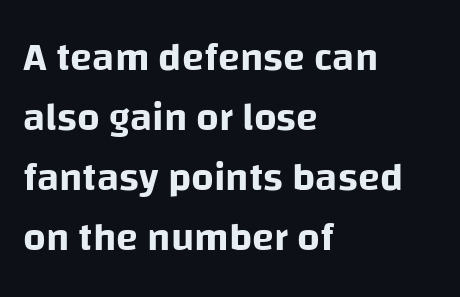
{"serif": "no", "italic": "no", "width": "normal", "stroke_contrast": "low", "x_height": "large", "monospaced": "no", "underline": "no", "align": "left", "line_spacing": "normal", "line_spacing_ratio": 1.5, "letter_spacing": "normal", "letter_spacing_em": 0.0, "glyph_px": 40}
